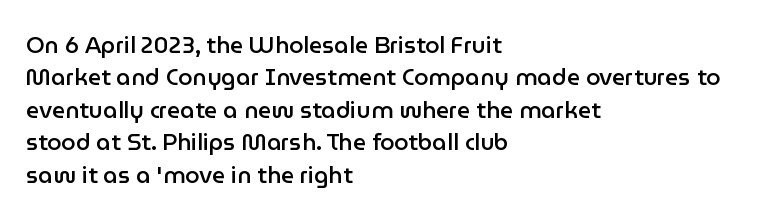
{"italic": "no", "bold": "semi", "underline": "no", "align": "left", "line_spacing": "normal", "line_spacing_ratio": 1.41, "letter_spacing": "normal", "letter_spacing_em": 0.0, "glyph_px": 23}
